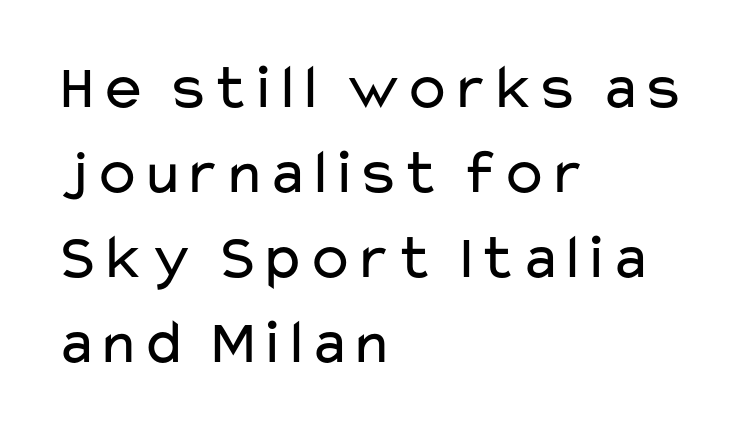
{"serif": "no", "italic": "no", "bold": "no", "weight": "regular", "width": "wide", "stroke_contrast": "low", "x_height": "medium", "monospaced": "no", "underline": "no", "align": "left", "line_spacing": "normal", "line_spacing_ratio": 1.33, "letter_spacing": "normal", "letter_spacing_em": 0.0, "glyph_px": 64}
